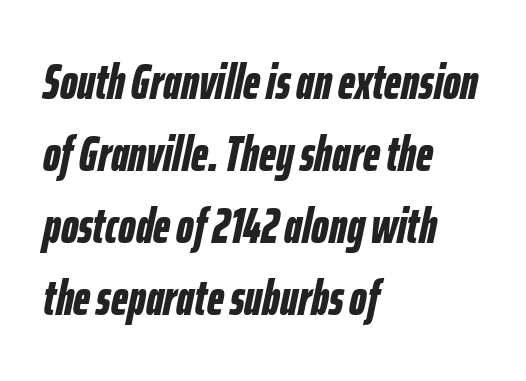
The image shows 49 px bold, condensed type, italic (leaning right); set left-aligned, normal line spacing (1.47x), normal letter spacing, not underlined; low stroke contrast and a medium x-height.
